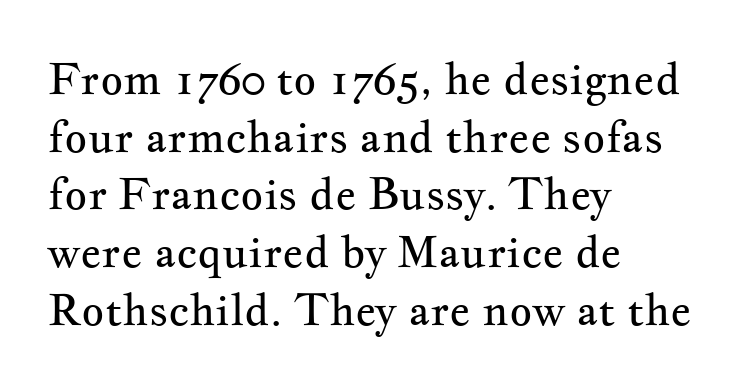
The image shows 44 px regular-weight, wide serif type, upright; set left-aligned, normal line spacing (1.31x), normal letter spacing, not underlined; medium stroke contrast and a small x-height.
